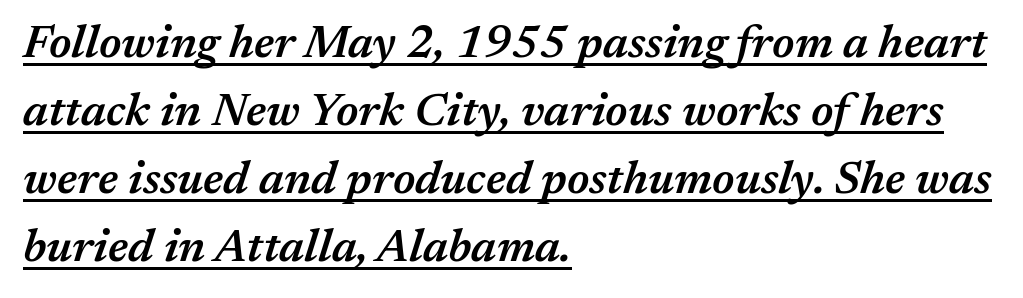
{"italic": "yes", "lean": "right", "slant_degrees": 17, "bold": "semi", "weight": "semibold", "width": "normal", "stroke_contrast": "medium", "x_height": "medium", "monospaced": "no", "underline": "yes", "align": "left", "line_spacing": "normal", "line_spacing_ratio": 1.48, "letter_spacing": "normal", "letter_spacing_em": 0.0, "glyph_px": 46}
